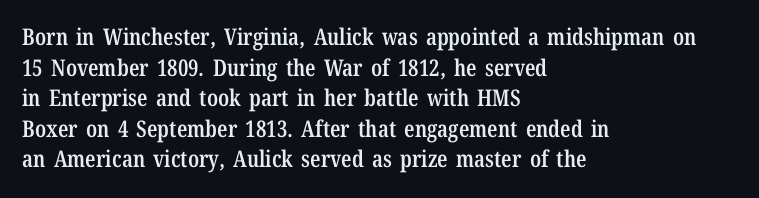
Is there any slant? The stems are plumb. The leading is moderate, giving the passage an even texture. A bit beefed up — I'd call it semibold rather than bold. No word sits above an underline. Characters follow at the spacing the type designer built in. Compared with a centered layout, this one pins lines to the left instead.
